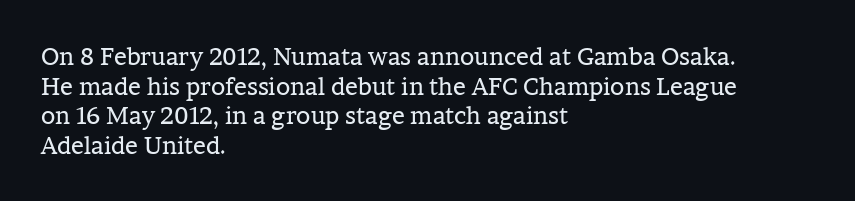
Q: Is the text bold? A: No.
Q: Is the text italic (slanted)? A: No, it is upright.
Q: Is the text underlined? A: No.
Q: How is the paragraph aligned? A: Left-aligned.
Q: Is the spacing between letters normal or unusually wide? A: Normal.
